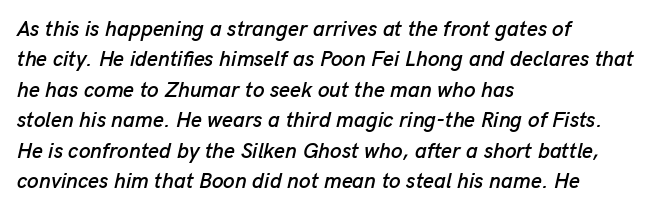
Style check: oblique. Each row of text sits above clean, open space. Look at the tracking — it's just the regular setting, nothing added. The typesetter chose a ragged-right arrangement here. This sample keeps an unexceptional amount of space between lines.
